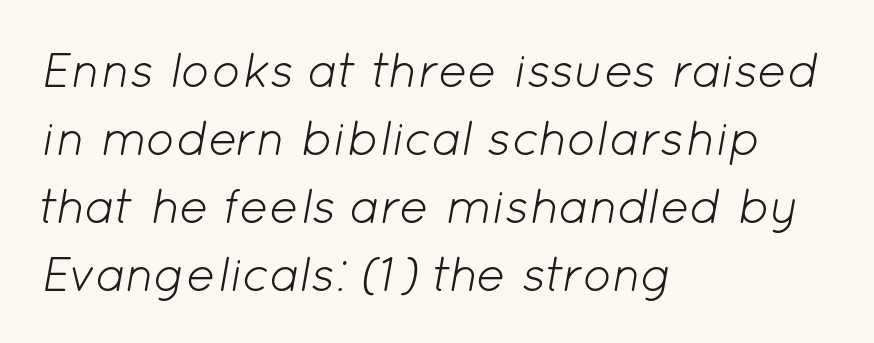
{"italic": "yes", "lean": "right", "slant_degrees": 12, "bold": "no", "weight": "light", "width": "normal", "stroke_contrast": "low", "x_height": "medium", "monospaced": "no", "underline": "no", "align": "left", "line_spacing": "normal", "line_spacing_ratio": 1.39, "letter_spacing": "normal", "letter_spacing_em": 0.0, "glyph_px": 49}
